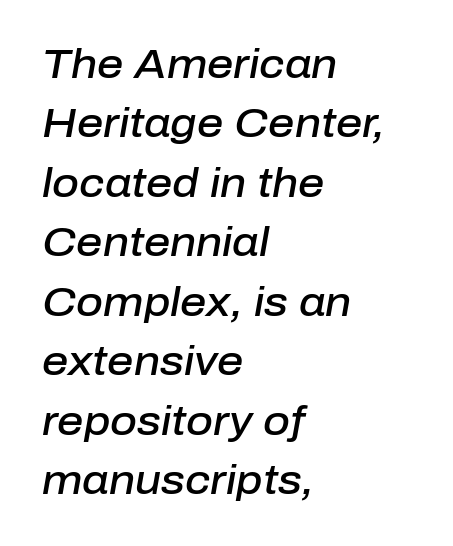
The image shows 41 px semibold type, italic (leaning right); set left-aligned, normal line spacing (1.45x), normal letter spacing, not underlined; low stroke contrast and a medium x-height.
